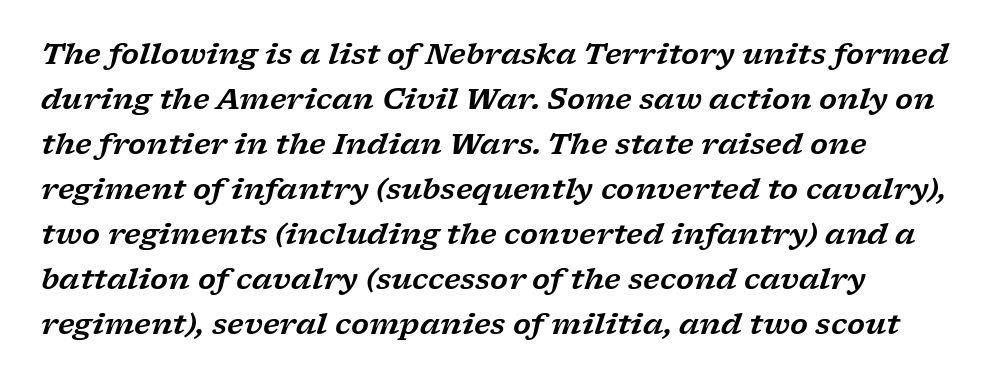
Q: Is the text italic (slanted)? A: Yes, it leans right by about 17 degrees.
Q: Is the typeface a serif or a sans-serif typeface? A: Serif.
Q: Is the text underlined? A: No.
Q: Is the spacing between letters normal or unusually wide? A: Normal.
Q: Is the spacing between lines tight, normal or loose? A: Normal.
Q: Width (condensed, normal, or wide)? A: Wide.
Q: Stroke contrast? A: Low.
Q: x-height? A: Medium.
Q: Monospaced? A: No.
